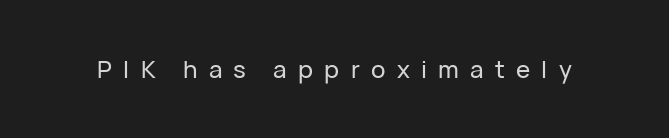
The image shows 24 px text type, upright; set unusually wide letter spacing (+0.47 em), not underlined.
